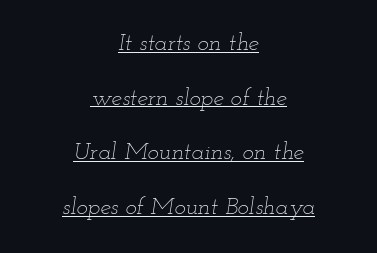
{"italic": "yes", "lean": "right", "slant_degrees": 12, "bold": "no", "underline": "yes", "align": "center", "line_spacing": "loose", "line_spacing_ratio": 2.28, "letter_spacing": "normal", "letter_spacing_em": 0.0, "glyph_px": 24}
